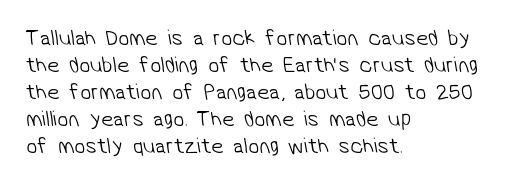
Q: Is the text bold? A: No.
Q: Is the text underlined? A: No.
Q: How is the paragraph aligned? A: Left-aligned.
Q: Is the spacing between letters normal or unusually wide? A: Normal.
